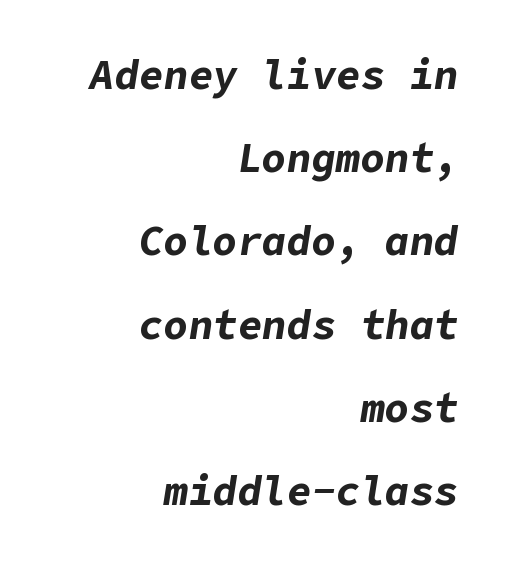
Q: Is the text bold? A: Yes.
Q: Is the text italic (slanted)? A: Yes, it leans right by about 9 degrees.
Q: Is the text underlined? A: No.
Q: How is the paragraph aligned? A: Right-aligned.
Q: Is the spacing between letters normal or unusually wide? A: Normal.
Q: Is the spacing between lines tight, normal or loose? A: Loose.
Q: Width (condensed, normal, or wide)? A: Normal.
Q: Stroke contrast? A: Low.
Q: x-height? A: Medium.
